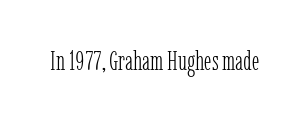
Q: Is the text bold? A: No.
Q: Is the text italic (slanted)? A: No, it is upright.
Q: Is the text underlined? A: No.
Q: Is the spacing between letters normal or unusually wide? A: Normal.
